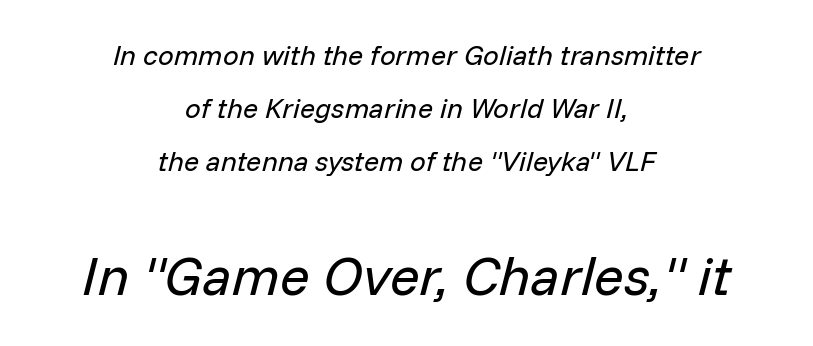
The image shows 55 px regular-weight type, italic (leaning right); set centered, line spacing 1.89x, normal letter spacing, not underlined; the second (bottom) block is 1.96x larger; low stroke contrast and a medium x-height.
